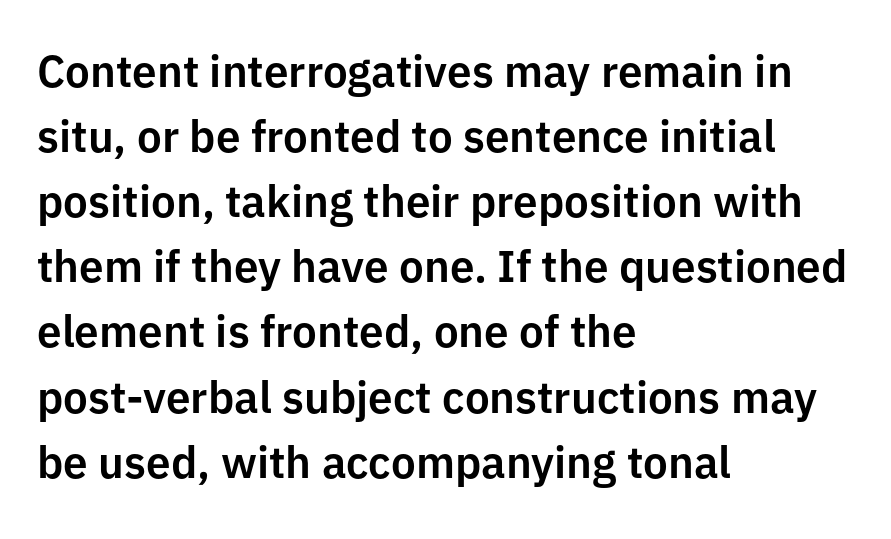
Q: Is the text italic (slanted)? A: No, it is upright.
Q: Is the typeface a serif or a sans-serif typeface? A: Sans-serif.
Q: Is the text underlined? A: No.
Q: How is the paragraph aligned? A: Left-aligned.
Q: Is the spacing between letters normal or unusually wide? A: Normal.
Q: Is the spacing between lines tight, normal or loose? A: Normal.
Q: Width (condensed, normal, or wide)? A: Normal.
Q: Stroke contrast? A: Low.
Q: x-height? A: Medium.
Q: Monospaced? A: No.
